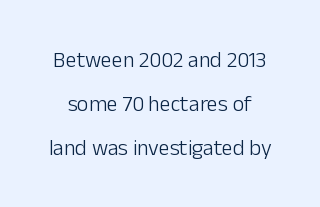
Q: Is the text bold? A: No.
Q: Is the text italic (slanted)? A: No, it is upright.
Q: Is the text underlined? A: No.
Q: Is the spacing between letters normal or unusually wide? A: Normal.
Q: Is the spacing between lines tight, normal or loose? A: Loose.
